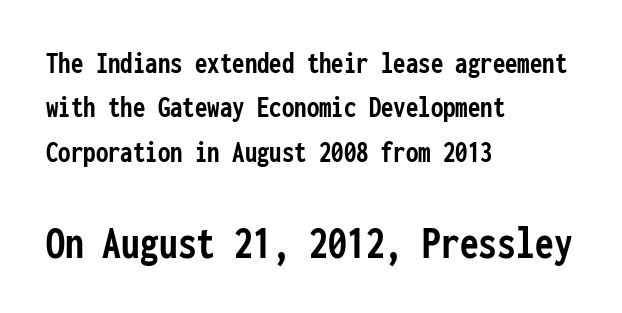
{"serif": "no", "italic": "no", "bold": "yes", "weight": "semibold", "width": "condensed", "stroke_contrast": "low", "x_height": "medium", "monospaced": "yes", "underline": "no", "align": "left", "line_spacing": "normal", "line_spacing_ratio": 1.43, "letter_spacing": "normal", "letter_spacing_em": 0.0, "larger_block": "second", "size_ratio": 1.52, "glyph_px": 47}
